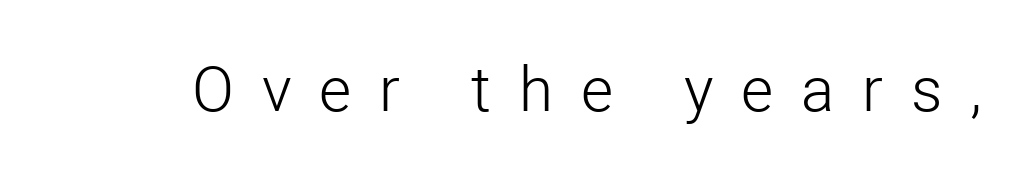
Spacing between characters has been opened up far beyond the box default. Here the designer chose a conventional face with non-uniform glyph widths. Grotesque or geometric, the face here clearly has no serifs. Counters stay open thanks to moderate or lighter strokes. Decoration check: the copy has no underline.
